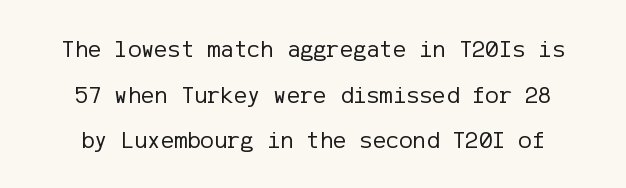
Q: Is the text bold? A: No.
Q: Is the text italic (slanted)? A: No, it is upright.
Q: Is the text underlined? A: No.
Q: How is the paragraph aligned? A: Centered.
Q: Is the spacing between letters normal or unusually wide? A: Normal.
